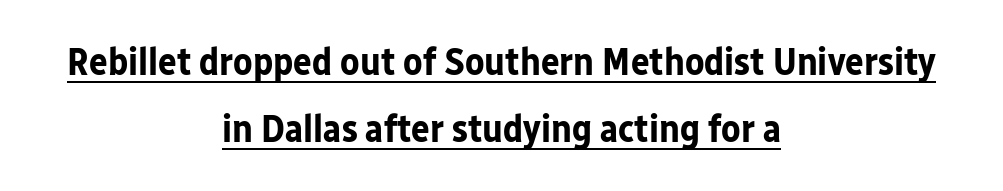
The image shows 39 px bold sans-serif type, upright; set centered, line spacing 1.72x, normal letter spacing, underlined; low stroke contrast and a medium x-height.
